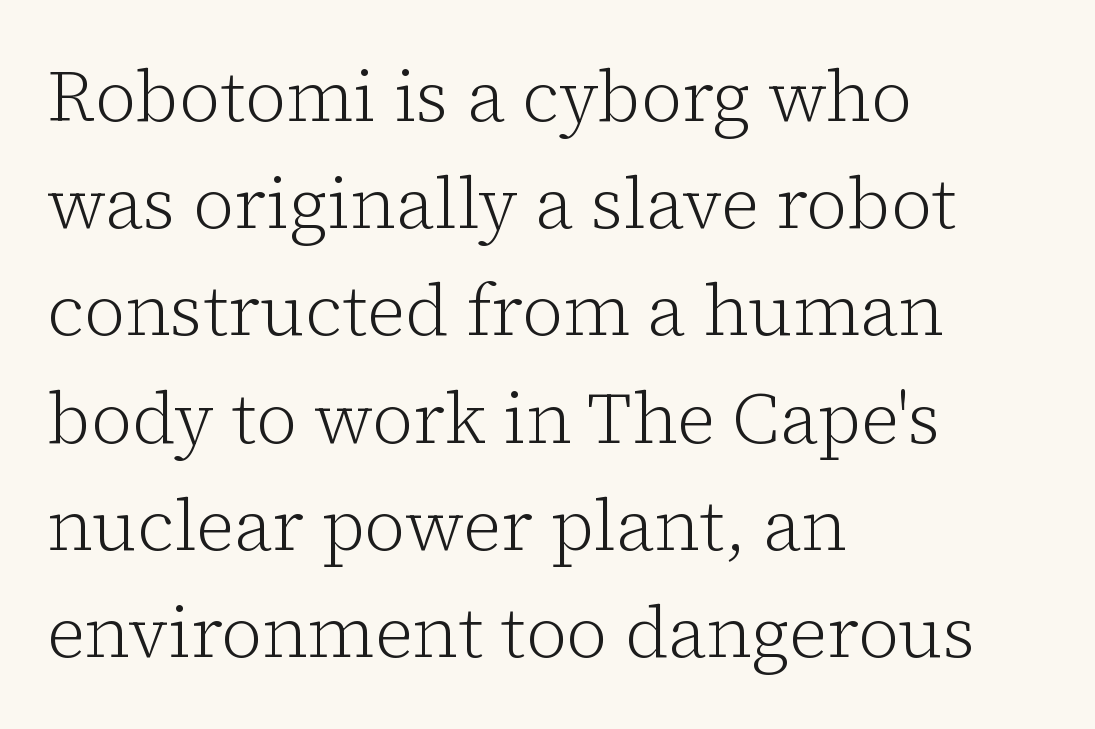
{"serif": "yes", "italic": "no", "bold": "no", "weight": "light", "width": "normal", "stroke_contrast": "low", "x_height": "medium", "monospaced": "no", "underline": "no", "align": "left", "line_spacing": "normal", "line_spacing_ratio": 1.51, "letter_spacing": "normal", "letter_spacing_em": 0.0, "glyph_px": 71}
